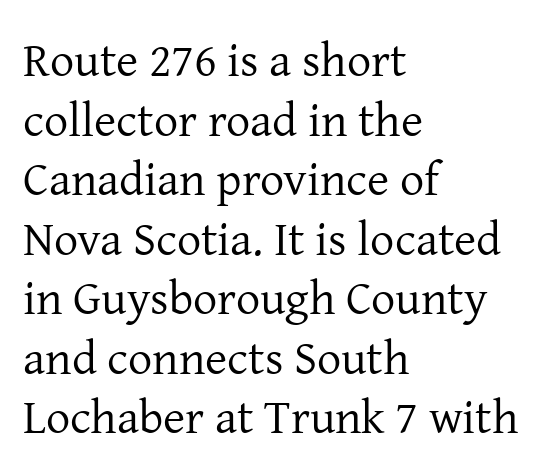
{"serif": "yes", "italic": "no", "bold": "no", "weight": "regular", "width": "normal", "stroke_contrast": "low", "x_height": "medium", "monospaced": "no", "underline": "no", "align": "left", "line_spacing_ratio": 1.24, "letter_spacing": "normal", "letter_spacing_em": 0.0, "glyph_px": 48}
